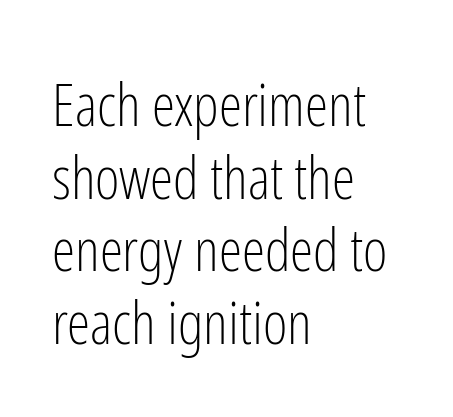
The image shows 59 px light, condensed sans-serif type, upright; set left-aligned, line spacing 1.23x, normal letter spacing, not underlined; low stroke contrast and a medium x-height.
